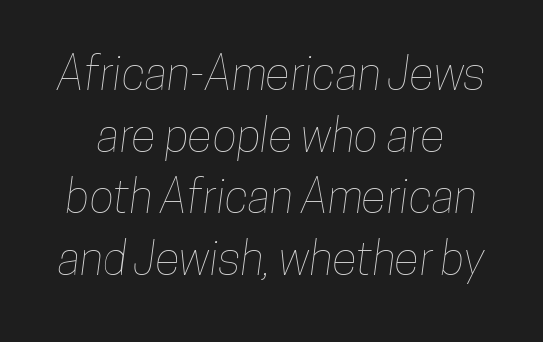
Q: Is the text underlined? A: No.
Q: Is the spacing between letters normal or unusually wide? A: Normal.
Q: Is the spacing between lines tight, normal or loose? A: Normal.
Q: Width (condensed, normal, or wide)? A: Condensed.
Q: Stroke contrast? A: Low.
Q: x-height? A: Medium.
Q: Monospaced? A: No.
